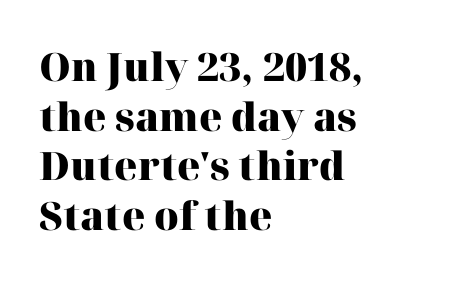
Q: Is the text bold? A: Yes.
Q: Is the text italic (slanted)? A: No, it is upright.
Q: Is the typeface a serif or a sans-serif typeface? A: Serif.
Q: Is the text underlined? A: No.
Q: How is the paragraph aligned? A: Left-aligned.
Q: Is the spacing between letters normal or unusually wide? A: Normal.
Q: Is the spacing between lines tight, normal or loose? A: Normal.
Q: Width (condensed, normal, or wide)? A: Normal.
Q: Stroke contrast? A: High.
Q: x-height? A: Medium.
Q: Monospaced? A: No.
